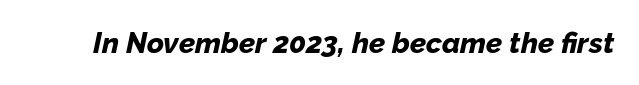
The image shows 29 px bold type, italic (leaning right); set normal letter spacing, not underlined; low stroke contrast and a medium x-height.
